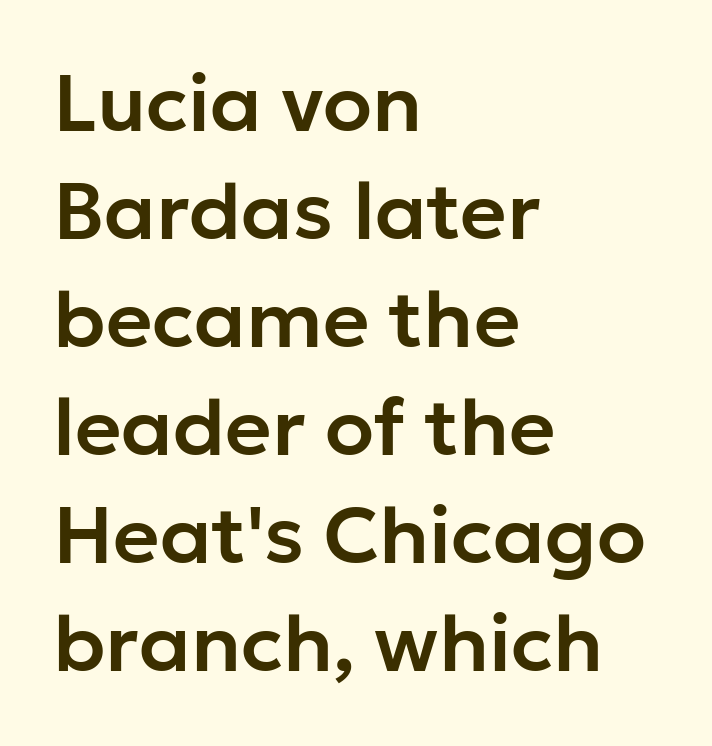
This is sans-serif lettering, the kind often seen on screens and signage. The lines in this sample share a left origin and differ only in where they stop. You could not count columns in this text — the font is proportionally spaced. The passage shown has conventional tracking throughout. Check under the words: just untouched page.
